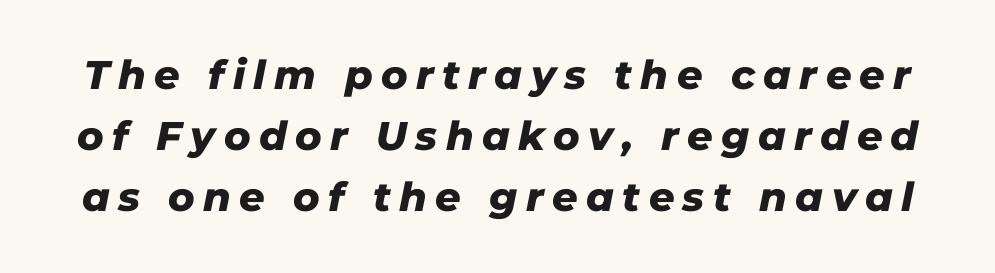
Bare-footed words on every line. The letters advance in unequal steps, a hallmark of proportional type. This sample uses an oblique cut, with every glyph tilted off the vertical. Is the type bold? Yes — the strokes are clearly thick and heavy.
